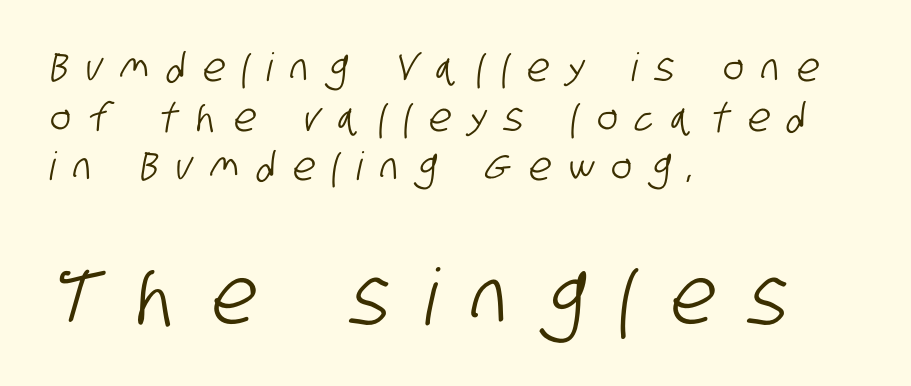
The image shows 78 px condensed sans-serif type; set left-aligned, normal line spacing (1.27x), unusually wide letter spacing (+0.46 em), not underlined; the second (bottom) block is 2.0x larger; low stroke contrast and a large x-height.
